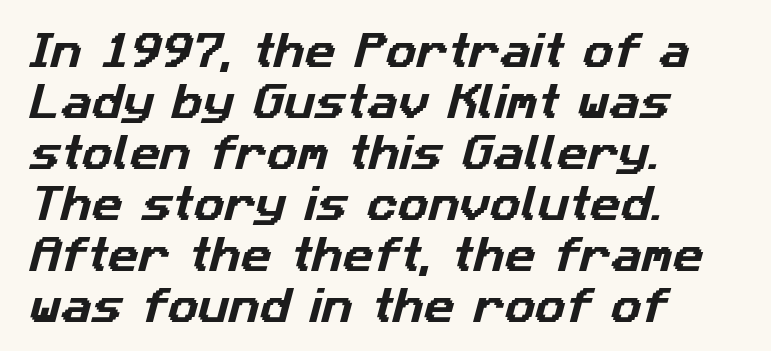
Q: Is the typeface a serif or a sans-serif typeface? A: Sans-serif.
Q: Is the text underlined? A: No.
Q: How is the paragraph aligned? A: Left-aligned.
Q: Is the spacing between letters normal or unusually wide? A: Normal.
Q: Is the spacing between lines tight, normal or loose? A: Normal.
Q: Width (condensed, normal, or wide)? A: Normal.
Q: Stroke contrast? A: Low.
Q: x-height? A: Medium.
Q: Monospaced? A: No.
